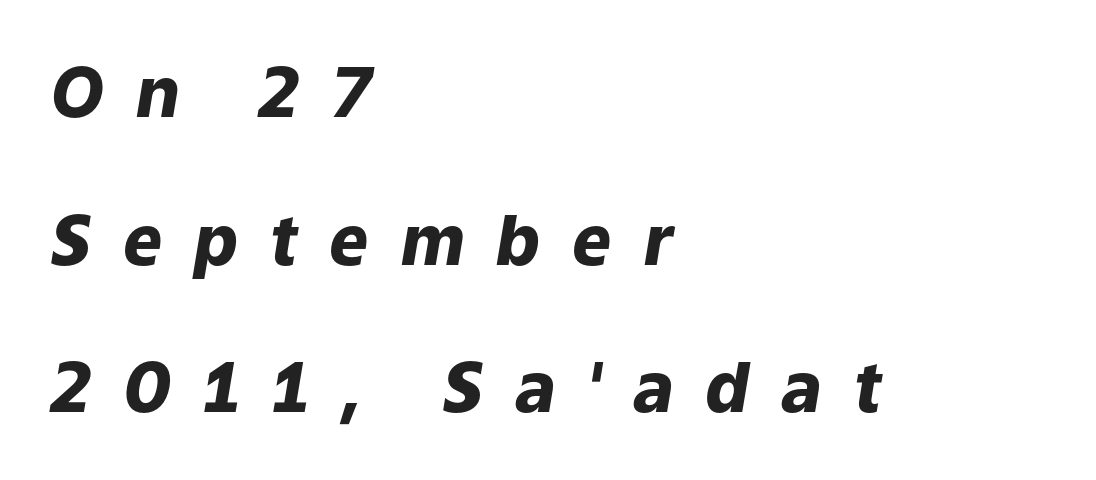
The image shows 69 px heavy type, italic (leaning right); set left-aligned, loose line spacing (2.14x), unusually wide letter spacing (+0.46 em), not underlined; low stroke contrast and a medium x-height.
